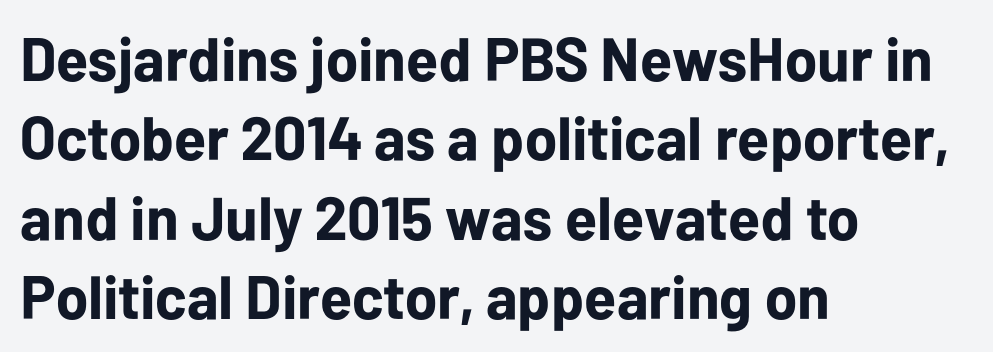
Short note: letters normally spaced. Leftover space on each line is placed entirely after the last word. The letters advance in unequal steps, a hallmark of proportional type. Posture: upright roman.
